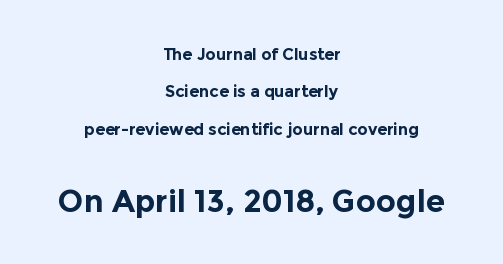
Q: Is the text bold? A: Yes.
Q: Is the text italic (slanted)? A: No, it is upright.
Q: Is the typeface a serif or a sans-serif typeface? A: Sans-serif.
Q: Is the text underlined? A: No.
Q: How is the paragraph aligned? A: Centered.
Q: Is the spacing between letters normal or unusually wide? A: Normal.
Q: Is the spacing between lines tight, normal or loose? A: Loose.
Q: Which block of text is set in a larger size, the first (top) or the second (bottom)? A: The second (bottom) one.
Q: Width (condensed, normal, or wide)? A: Normal.
Q: x-height? A: Medium.
Q: Monospaced? A: No.
